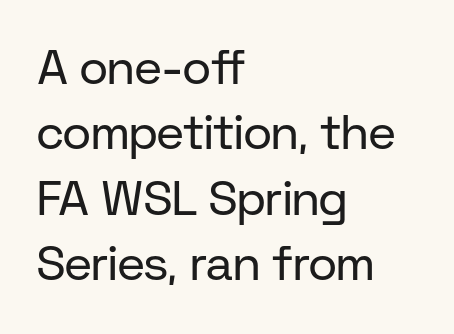
{"serif": "no", "italic": "no", "bold": "no", "weight": "regular", "width": "normal", "stroke_contrast": "low", "x_height": "medium", "monospaced": "no", "underline": "no", "align": "left", "line_spacing": "normal", "line_spacing_ratio": 1.36, "letter_spacing": "normal", "letter_spacing_em": 0.0, "glyph_px": 48}
